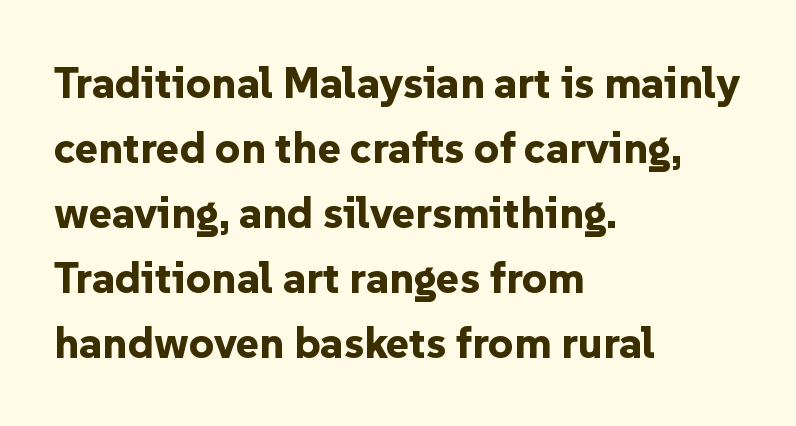
{"serif": "no", "italic": "no", "bold": "yes", "weight": "bold", "width": "normal", "stroke_contrast": "low", "x_height": "medium", "monospaced": "no", "underline": "no", "align": "left", "line_spacing": "normal", "line_spacing_ratio": 1.48, "letter_spacing": "normal", "letter_spacing_em": 0.0, "glyph_px": 44}
